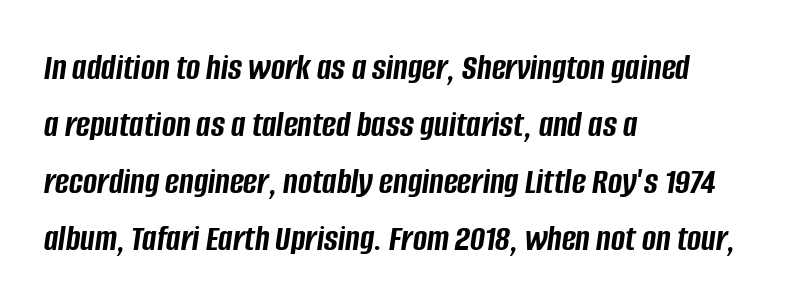
Q: Is the text bold? A: Yes.
Q: Is the text italic (slanted)? A: Yes, it leans right by about 8 degrees.
Q: Is the text underlined? A: No.
Q: How is the paragraph aligned? A: Left-aligned.
Q: Is the spacing between letters normal or unusually wide? A: Normal.
Q: Is the spacing between lines tight, normal or loose? A: Normal.
Q: Width (condensed, normal, or wide)? A: Condensed.
Q: Stroke contrast? A: Low.
Q: x-height? A: Large.
Q: Monospaced? A: No.
